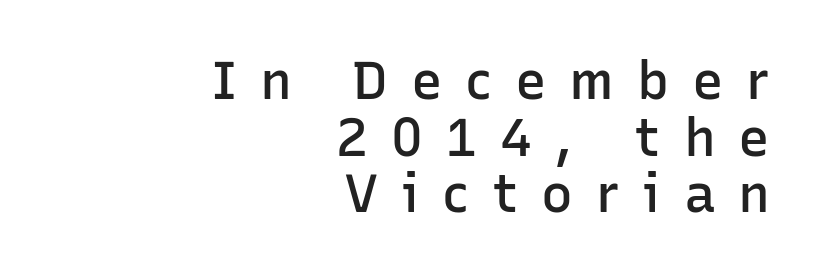
The image shows 53 px semibold sans-serif type, upright; set right-aligned, tight line spacing (1.07x), unusually wide letter spacing (+0.43 em), not underlined; low stroke contrast and a medium x-height.
